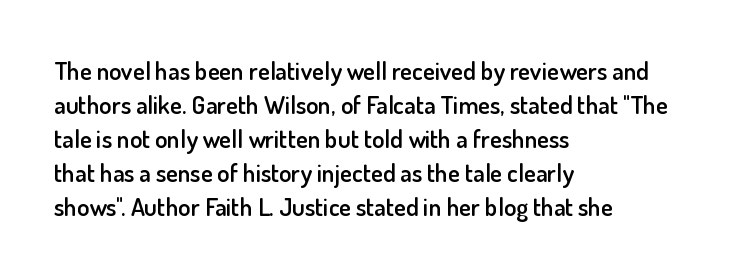
Q: Is the text bold? A: Semi-bold.
Q: Is the text italic (slanted)? A: No, it is upright.
Q: Is the text underlined? A: No.
Q: How is the paragraph aligned? A: Left-aligned.
Q: Is the spacing between letters normal or unusually wide? A: Normal.
Q: Is the spacing between lines tight, normal or loose? A: Normal.
